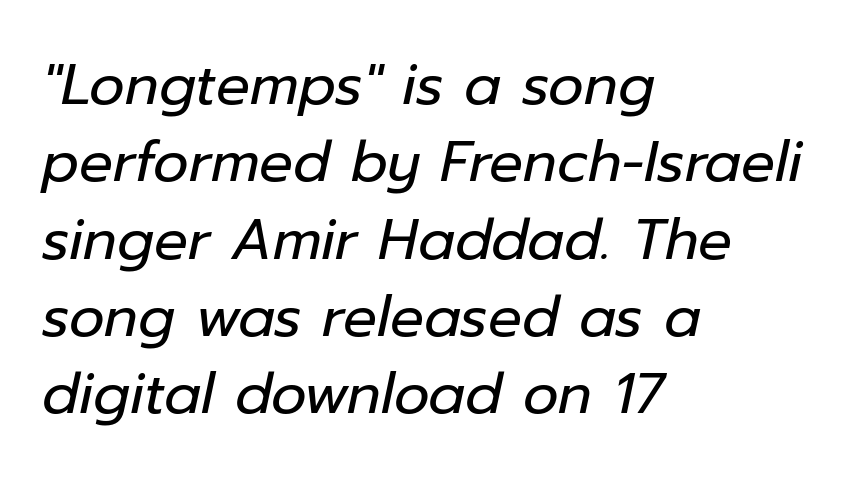
{"italic": "yes", "lean": "right", "slant_degrees": 12, "bold": "no", "weight": "regular", "width": "normal", "stroke_contrast": "low", "x_height": "medium", "monospaced": "no", "underline": "no", "align": "left", "line_spacing": "normal", "line_spacing_ratio": 1.38, "letter_spacing": "normal", "letter_spacing_em": 0.0, "glyph_px": 56}
